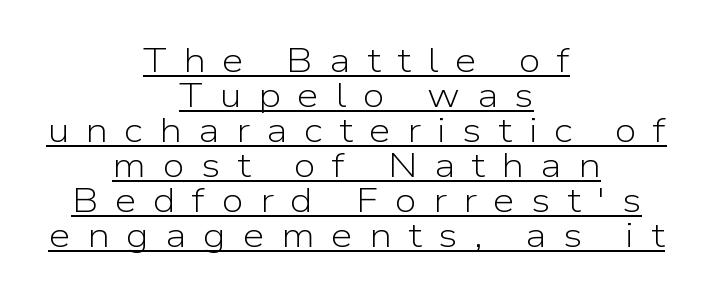
The image shows 35 px light sans-serif type, upright; set centered, tight line spacing (1.0x), unusually wide letter spacing (+0.47 em), underlined; low stroke contrast and a medium x-height.
